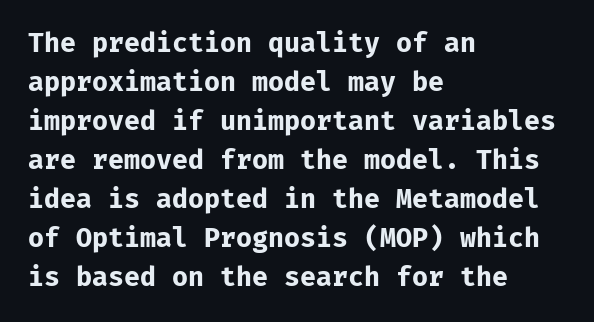
Q: Is the text bold? A: Yes.
Q: Is the text italic (slanted)? A: No, it is upright.
Q: Is the text underlined? A: No.
Q: How is the paragraph aligned? A: Left-aligned.
Q: Is the spacing between letters normal or unusually wide? A: Normal.
Q: Is the spacing between lines tight, normal or loose? A: Normal.
